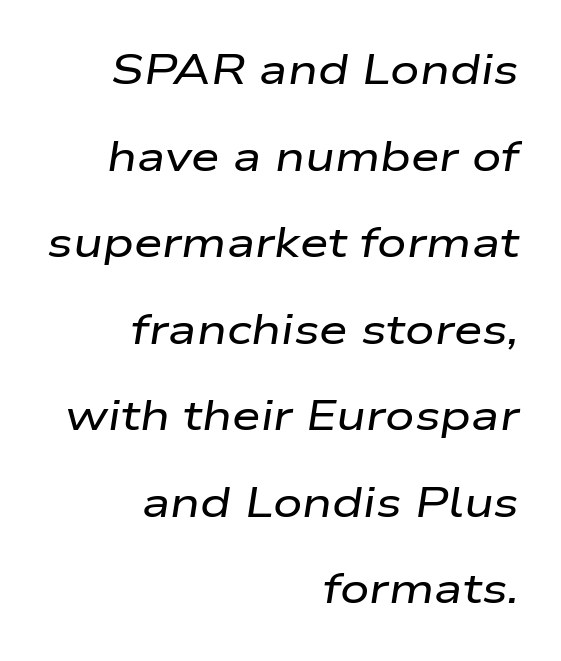
{"italic": "yes", "lean": "right", "slant_degrees": 9, "width": "wide", "stroke_contrast": "low", "x_height": "medium", "monospaced": "no", "underline": "no", "align": "right", "line_spacing": "loose", "line_spacing_ratio": 2.11, "letter_spacing": "normal", "letter_spacing_em": 0.0, "glyph_px": 41}
